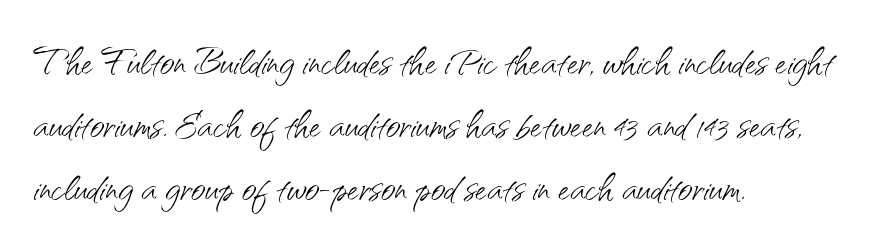
{"serif": "no", "bold": "no", "weight": "light", "width": "normal", "stroke_contrast": "medium", "x_height": "small", "monospaced": "no", "underline": "no", "align": "left", "line_spacing": "normal", "line_spacing_ratio": 1.26, "letter_spacing": "normal", "letter_spacing_em": 0.0, "glyph_px": 50}
